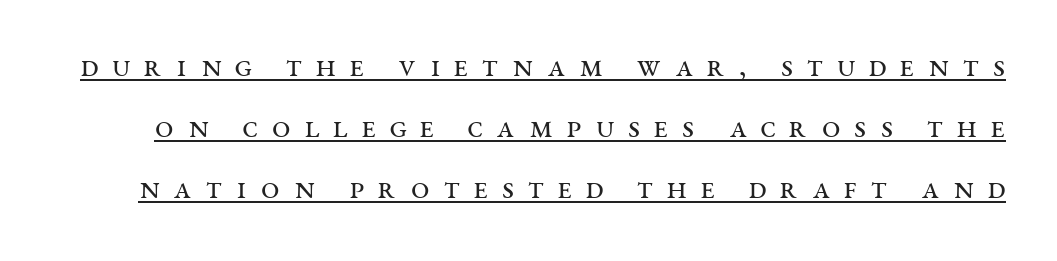
Notice how a bar underscores the lettering throughout. I'd call this a serif setting — the letters wear small feet. Do the characters align in a grid? No, the font is proportional. Compared with typical body copy, the letter spacing here is much looser. This is roman type, the default non-slanted kind.
